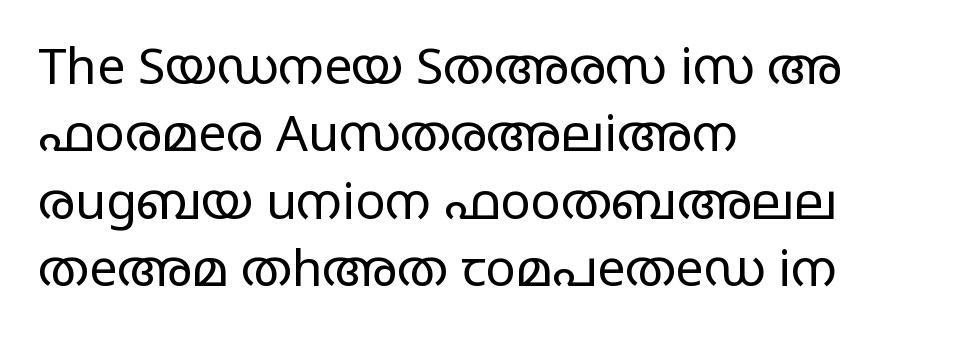
The weight would be labelled regular, book, light, or lighter still. Note: no serifs on the glyphs. Character widths vary here, with narrow letters taking less room than wide ones. The typography opts for an upright posture over an oblique one.
